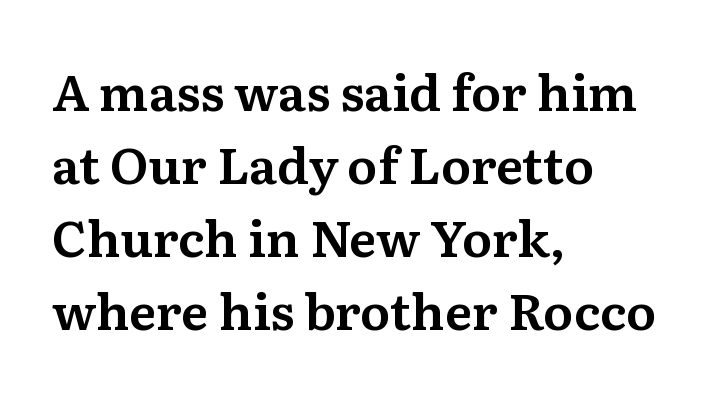
The image shows 50 px serif type, upright; set left-aligned, normal line spacing (1.46x), normal letter spacing, not underlined; medium stroke contrast and a medium x-height.
